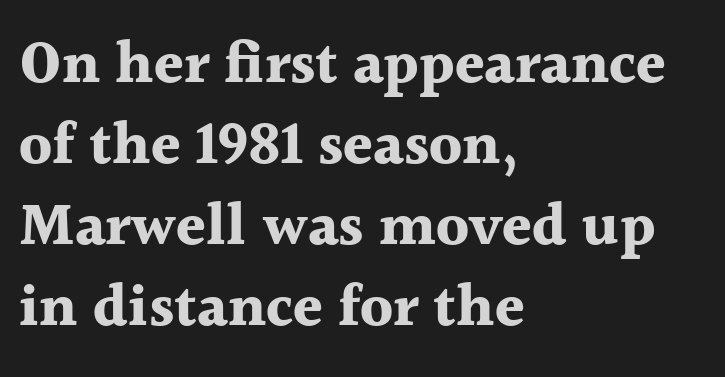
{"serif": "yes", "italic": "no", "bold": "yes", "weight": "bold", "width": "normal", "x_height": "medium", "monospaced": "no", "underline": "no", "align": "left", "line_spacing": "normal", "line_spacing_ratio": 1.35, "letter_spacing": "normal", "letter_spacing_em": 0.0, "glyph_px": 60}
